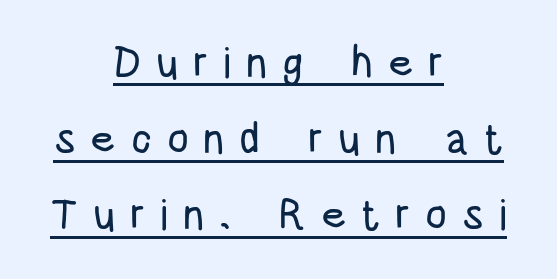
Q: Is the text italic (slanted)? A: No, it is upright.
Q: Is the typeface a serif or a sans-serif typeface? A: Sans-serif.
Q: Is the text underlined? A: Yes.
Q: How is the paragraph aligned? A: Centered.
Q: Is the spacing between letters normal or unusually wide? A: Unusually wide.
Q: Width (condensed, normal, or wide)? A: Condensed.
Q: Stroke contrast? A: Low.
Q: x-height? A: Large.
Q: Monospaced? A: No.
